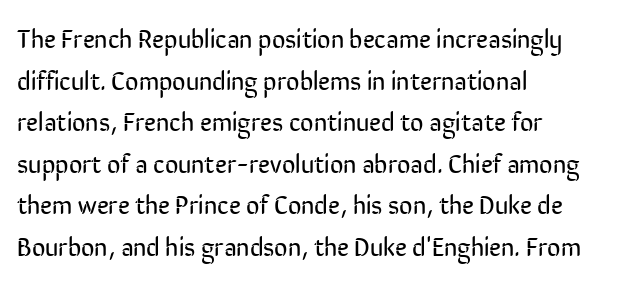
Rule under the text: the space is simply empty. One-word summary of the alignment: left. Stroke thickness stays within the range of a standard reading face or lighter. Rows of type keep a routine distance in the vertical direction. Ascenders rise straight up at ninety degrees. The tracking reads as untouched default to a designer's eye.
